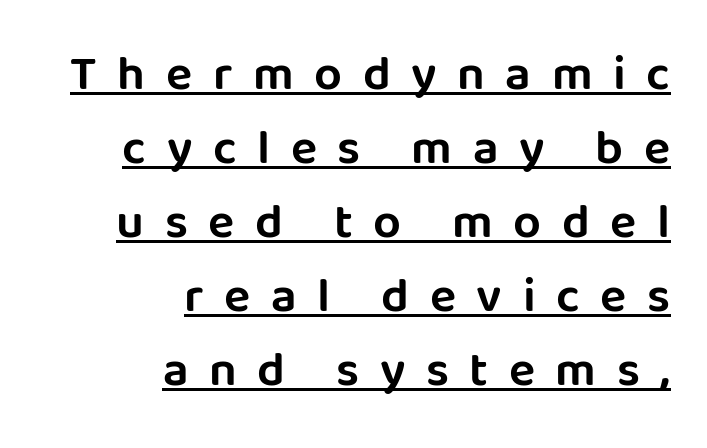
Upright lettering throughout. Honestly, the letter spacing is so wide it's the main thing you notice. Layout note: lines flush right. Underlined type. Think of a printed novel: that variable character pitch is what you see here. A typesetter would call this leading conventional body-copy spacing.
